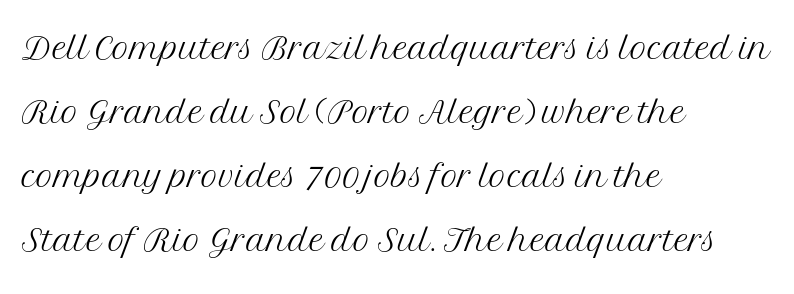
{"serif": "yes", "bold": "no", "weight": "light", "width": "normal", "stroke_contrast": "medium", "x_height": "medium", "monospaced": "no", "underline": "no", "align": "left", "line_spacing": "normal", "line_spacing_ratio": 1.36, "letter_spacing": "normal", "letter_spacing_em": 0.0, "glyph_px": 47}
